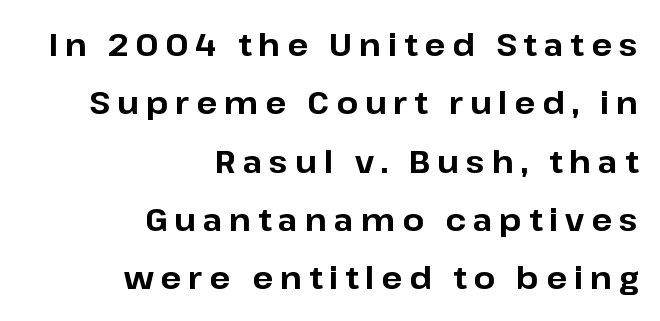
Check the space under the baseline: it is left empty. Is this a fixed-width face? No — the glyphs have proportional, varying widths. Do the letters lean? They stand straight. Caption: expanded tracking, letters set apart. The passage is arranged like a letterhead date or caption credit — flush right.
